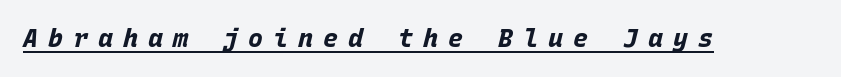
The image shows 25 px bold type, italic (leaning right); set unusually wide letter spacing (+0.4 em), underlined.
